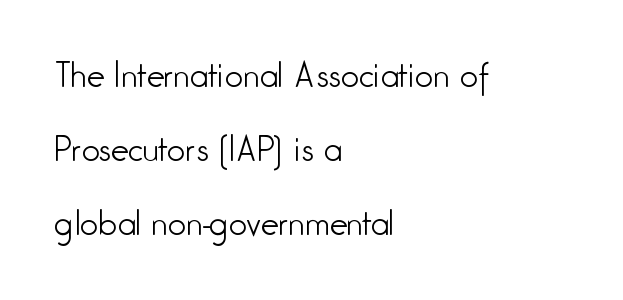
The image shows 32 px light, condensed sans-serif type, upright; set left-aligned, loose line spacing (2.31x), normal letter spacing, not underlined; low stroke contrast and a medium x-height.
